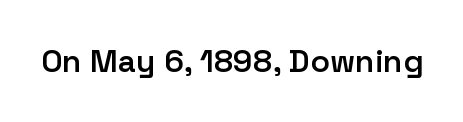
{"serif": "no", "italic": "no", "bold": "semi", "weight": "semibold", "width": "normal", "stroke_contrast": "low", "x_height": "medium", "monospaced": "no", "underline": "no", "letter_spacing": "normal", "letter_spacing_em": 0.0, "glyph_px": 32}
